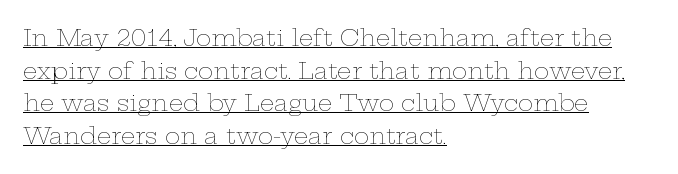
Short and long lines alike share a common starting point at left. A typesetter would call this leading conventional body-copy spacing. Inter-character spacing is left at the font's built-in metrics. Bold? No — there's no thickening of the strokes. The font's upright variant was chosen for this text. The words here are underlined.
